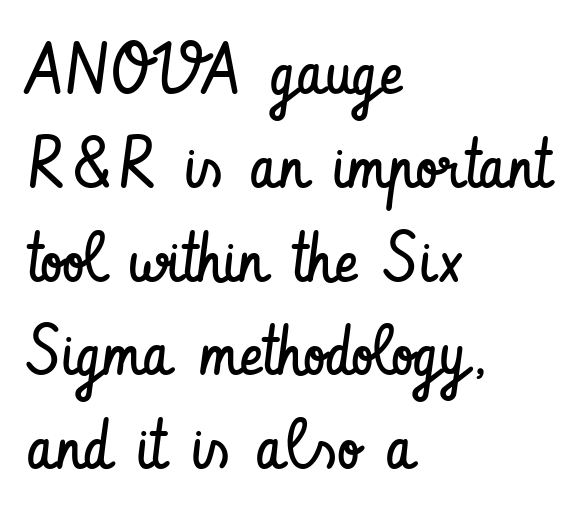
{"serif": "no", "italic": "no", "bold": "no", "weight": "regular", "width": "condensed", "stroke_contrast": "low", "x_height": "small", "monospaced": "no", "underline": "no", "align": "left", "line_spacing": "normal", "line_spacing_ratio": 1.34, "letter_spacing": "normal", "letter_spacing_em": 0.0, "glyph_px": 70}
